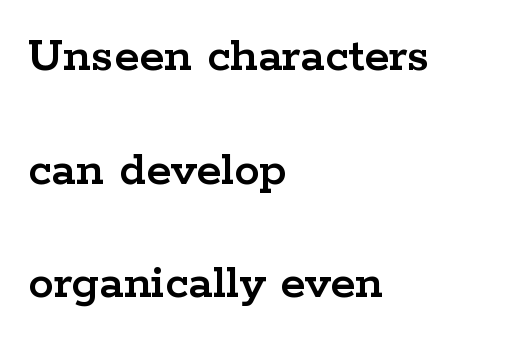
{"serif": "yes", "italic": "no", "width": "wide", "stroke_contrast": "low", "x_height": "medium", "monospaced": "no", "underline": "no", "align": "left", "line_spacing": "loose", "line_spacing_ratio": 2.23, "letter_spacing": "normal", "letter_spacing_em": 0.0, "glyph_px": 51}
